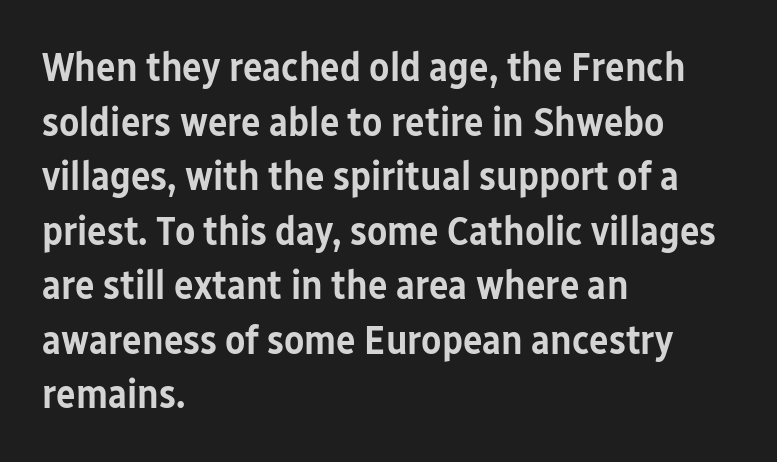
The face used here is rendered with its standard letterfit. The string is rendered with underlining switched off. The lines sit at an ordinary, default distance from one another. Note the varied advance widths — an 'i' is clearly narrower than an 'm'. Italic? Not at all — the glyphs are vertical. The designer went with a sans here, leaving each stem footless.
